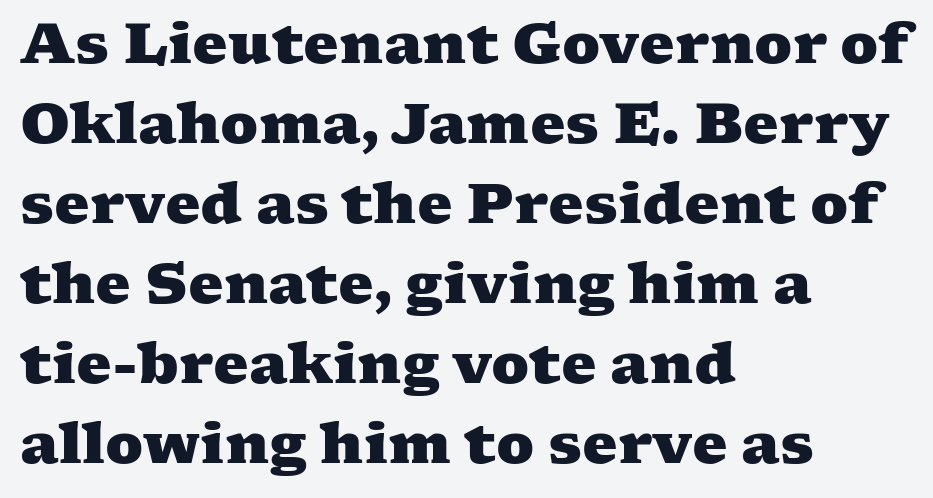
Old-style or modern, the face here clearly has serifs. The leading is moderate, giving the passage an even texture. Reading down the block, your eye returns to a fixed left position each line. Here the designer chose a conventional face with non-uniform glyph widths. The line texture is even and compact thanks to regular tracking. Nobody drew a line under any word here.
